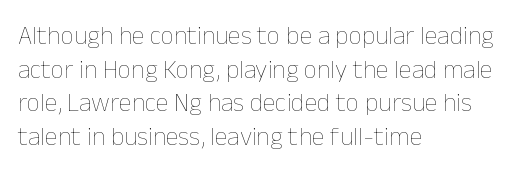
Q: Is the text bold? A: No.
Q: Is the text italic (slanted)? A: No, it is upright.
Q: Is the text underlined? A: No.
Q: How is the paragraph aligned? A: Left-aligned.
Q: Is the spacing between letters normal or unusually wide? A: Normal.
Q: Is the spacing between lines tight, normal or loose? A: Normal.
